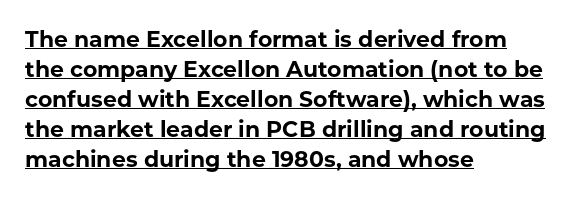
The image shows 22 px bold type, upright; set left-aligned, normal line spacing (1.36x), normal letter spacing, underlined.
